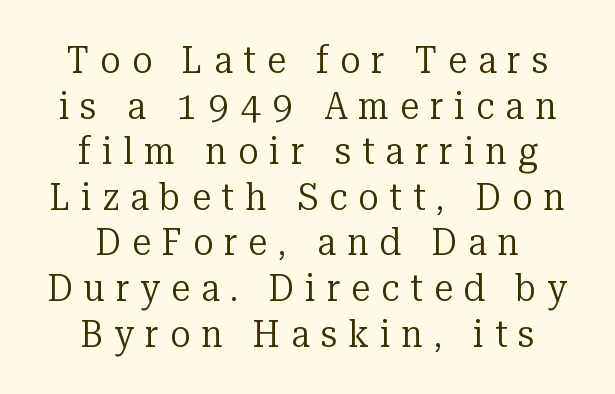
To sum up the face: it has serifs. Glance below the letters and you will spot only blank space. This is the regular roman posture of the typeface. Display-style spreading of the glyphs; the letterfit is very open. Compared with a flush-left layout, this one balances lines on the center instead.
